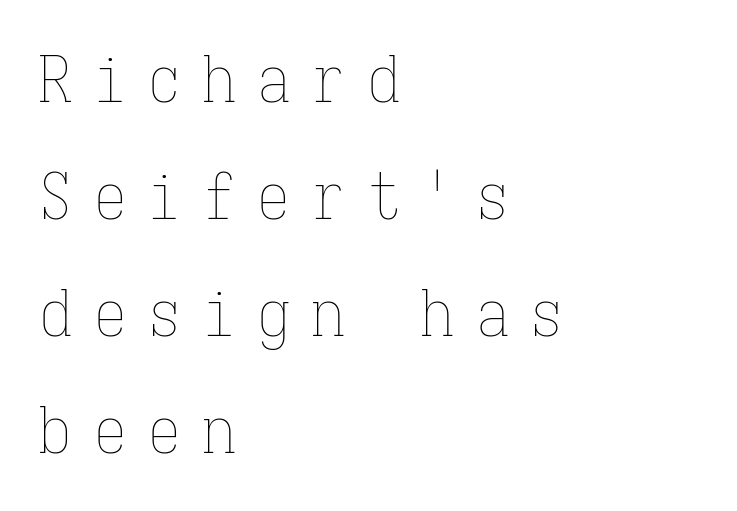
Students, note that the glyphs here are deliberately spaced far apart. The letters stand upright; this is a roman face. Bold? No — there's no thickening of the strokes. Where is the straight margin? On the left.
